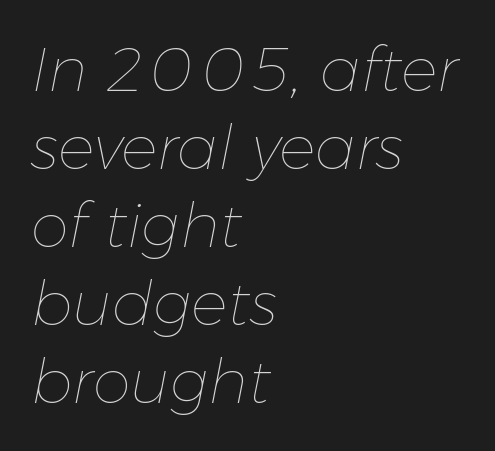
Observe the ordinary spacing: letters are neighbours, not strangers. Line beginnings align vertically; line endings do not. Beneath every word, the page is bare. Interline gaps are of average width in this sample. Counters stay open thanks to moderate or lighter strokes.
